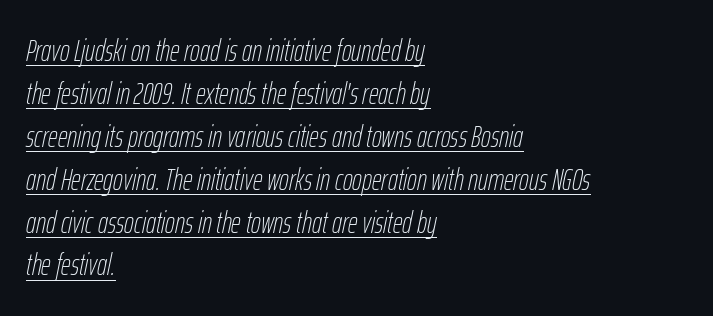
Q: Is the text bold? A: No.
Q: Is the text italic (slanted)? A: Yes, it leans right by about 12 degrees.
Q: Is the text underlined? A: Yes.
Q: How is the paragraph aligned? A: Left-aligned.
Q: Is the spacing between letters normal or unusually wide? A: Normal.
Q: Is the spacing between lines tight, normal or loose? A: Normal.
Q: Width (condensed, normal, or wide)? A: Condensed.
Q: Stroke contrast? A: Low.
Q: x-height? A: Medium.
Q: Monospaced? A: No.
